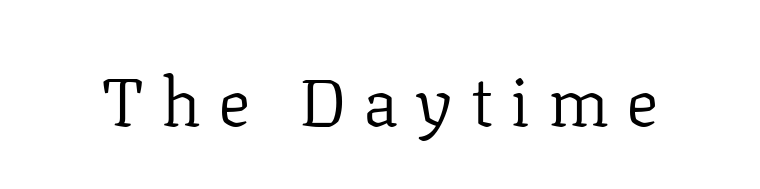
Is the letter spacing exaggerated? Yes — the characters are pushed far apart. This is serif lettering, the kind often seen in printed books. Just letters on the line, the space beneath them empty. Summary of weight: not heavy and not bold. Do the characters align in a grid? No, the font is proportional.
